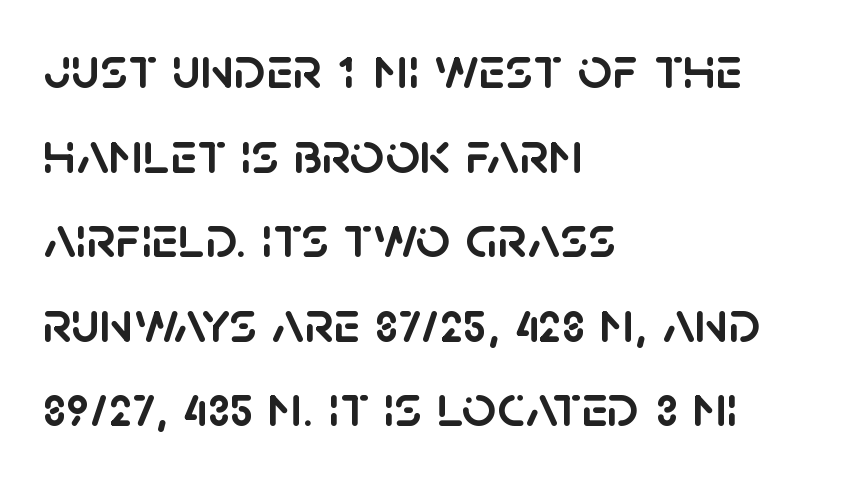
{"serif": "no", "italic": "no", "width": "normal", "stroke_contrast": "low", "x_height": "large", "monospaced": "no", "underline": "no", "align": "left", "line_spacing": "normal", "line_spacing_ratio": 1.41, "letter_spacing": "normal", "letter_spacing_em": 0.0, "glyph_px": 60}
